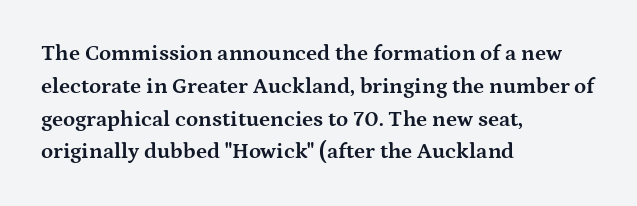
{"italic": "no", "bold": "yes", "underline": "no", "align": "left", "line_spacing": "normal", "line_spacing_ratio": 1.49, "letter_spacing": "normal", "letter_spacing_em": 0.0, "glyph_px": 22}
